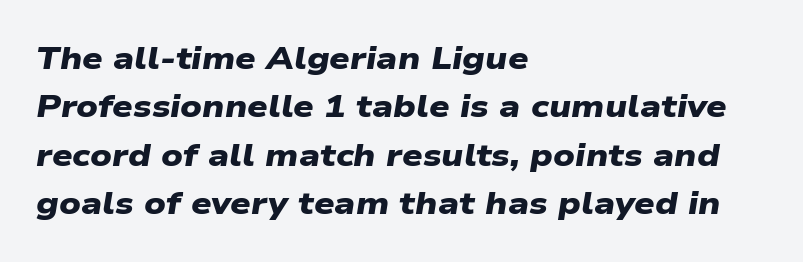
The image shows 32 px heavy, wide sans-serif type; set left-aligned, normal line spacing (1.51x), normal letter spacing, not underlined; low stroke contrast and a medium x-height.
